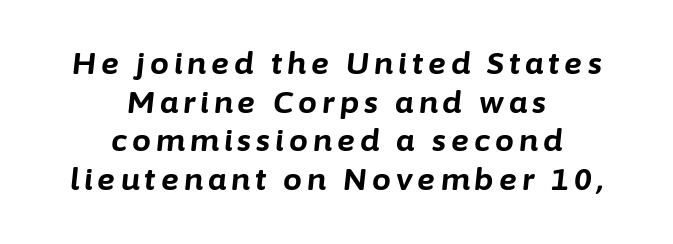
Q: Is the text bold? A: Yes.
Q: Is the text italic (slanted)? A: Yes, it leans right by about 6 degrees.
Q: Is the text underlined? A: No.
Q: How is the paragraph aligned? A: Centered.
Q: Is the spacing between lines tight, normal or loose? A: Normal.
Q: Width (condensed, normal, or wide)? A: Normal.
Q: Stroke contrast? A: Low.
Q: x-height? A: Medium.
Q: Monospaced? A: No.
